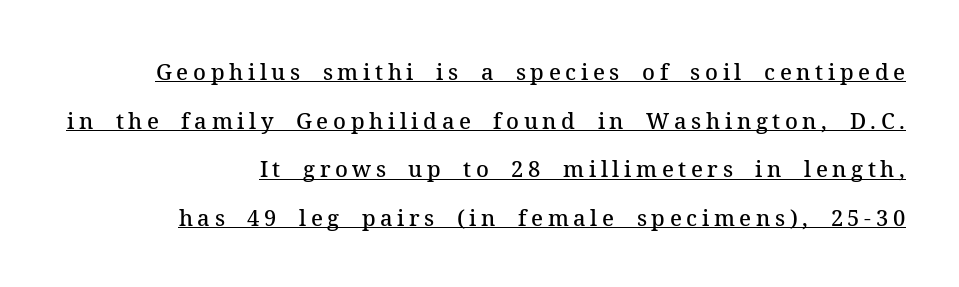
{"italic": "no", "bold": "semi", "underline": "yes", "align": "right", "line_spacing": "loose", "line_spacing_ratio": 2.21, "letter_spacing": "wide", "letter_spacing_em": 0.21, "glyph_px": 22}
